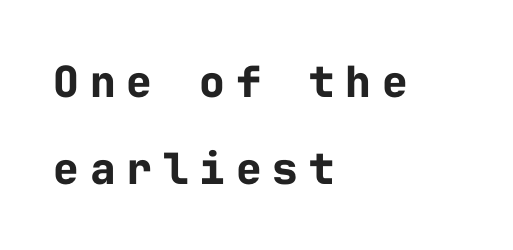
Q: Is the text bold? A: Yes.
Q: Is the text italic (slanted)? A: No, it is upright.
Q: Is the typeface a serif or a sans-serif typeface? A: Sans-serif.
Q: Is the text underlined? A: No.
Q: How is the paragraph aligned? A: Left-aligned.
Q: Is the spacing between letters normal or unusually wide? A: Unusually wide.
Q: Is the spacing between lines tight, normal or loose? A: Loose.
Q: Width (condensed, normal, or wide)? A: Normal.
Q: Stroke contrast? A: Low.
Q: x-height? A: Medium.
Q: Monospaced? A: Yes.
